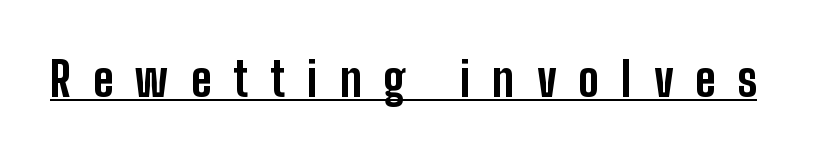
Q: Is the text bold? A: Yes.
Q: Is the text italic (slanted)? A: No, it is upright.
Q: Is the typeface a serif or a sans-serif typeface? A: Sans-serif.
Q: Is the text underlined? A: Yes.
Q: Is the spacing between letters normal or unusually wide? A: Unusually wide.
Q: Width (condensed, normal, or wide)? A: Condensed.
Q: Stroke contrast? A: Low.
Q: x-height? A: Medium.
Q: Monospaced? A: No.
